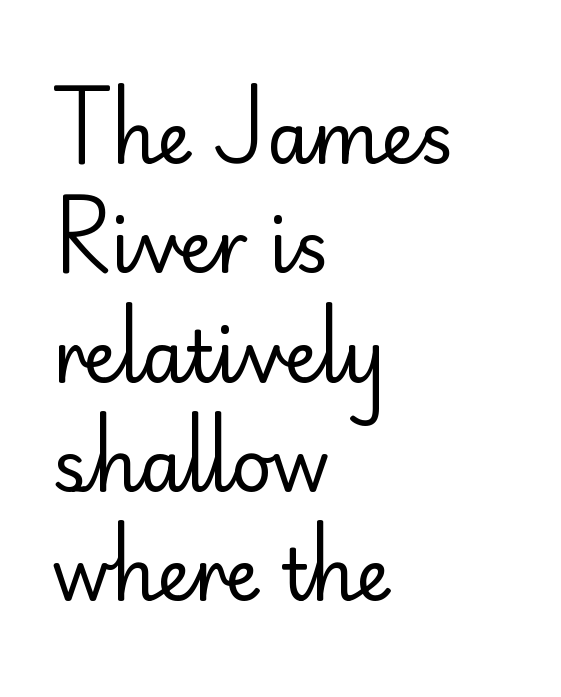
The image shows 71 px regular-weight sans-serif type, upright; set left-aligned, normal line spacing (1.54x), normal letter spacing, not underlined; low stroke contrast and a small x-height.
